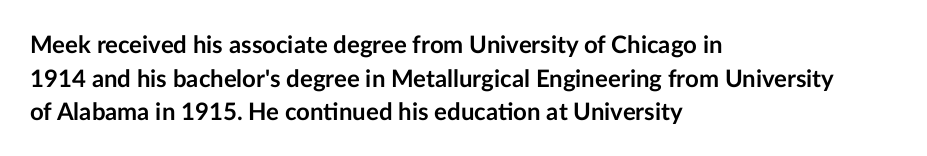
Q: Is the text bold? A: Yes.
Q: Is the text italic (slanted)? A: No, it is upright.
Q: Is the text underlined? A: No.
Q: How is the paragraph aligned? A: Left-aligned.
Q: Is the spacing between letters normal or unusually wide? A: Normal.
Q: Is the spacing between lines tight, normal or loose? A: Normal.
